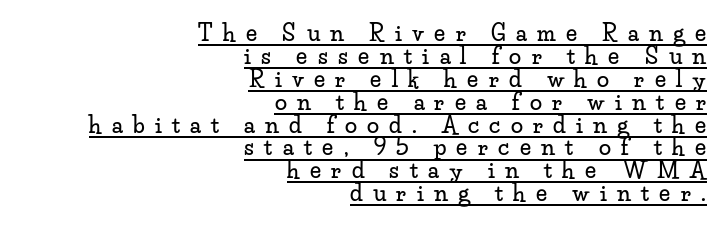
The image shows 22 px text type, upright; set right-aligned, tight line spacing (1.04x), unusually wide letter spacing (+0.47 em), underlined.
